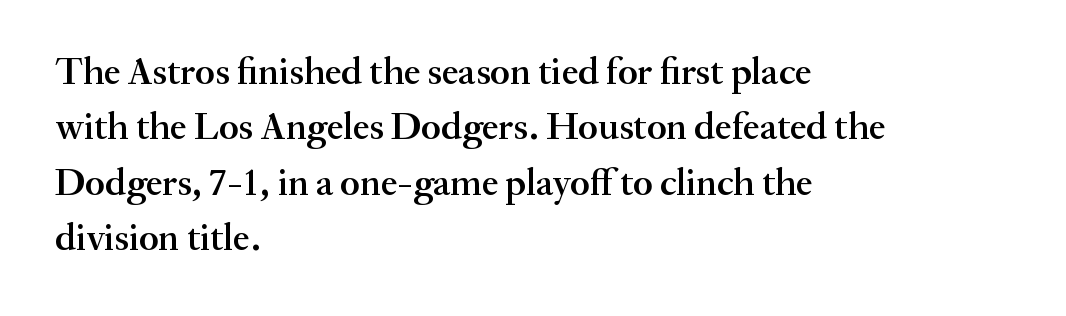
A typesetter would mark this as roman, not italic. A typesetter would call this proportional, since set widths differ per character. Serifs: yes, visible at the terminals of the letterforms. Regarding leading, the lines here are spaced in the standard way.
